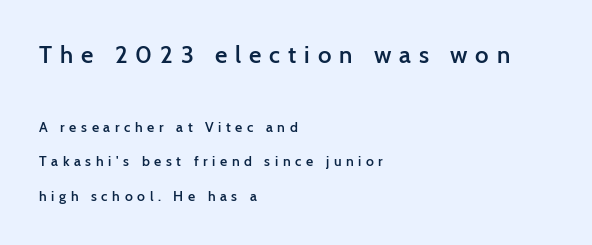
{"italic": "no", "bold": "semi", "underline": "no", "align": "left", "line_spacing": "loose", "line_spacing_ratio": 2.48, "letter_spacing": "wide", "letter_spacing_em": 0.33, "larger_block": "first", "size_ratio": 1.71, "glyph_px": 24}
